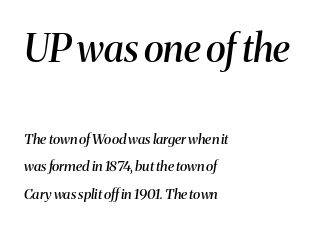
The image shows 38 px semibold serif type, italic (leaning right); set left-aligned, loose line spacing (1.98x), normal letter spacing, not underlined; the first (top) block is 2.71x larger; medium stroke contrast and a medium x-height.
